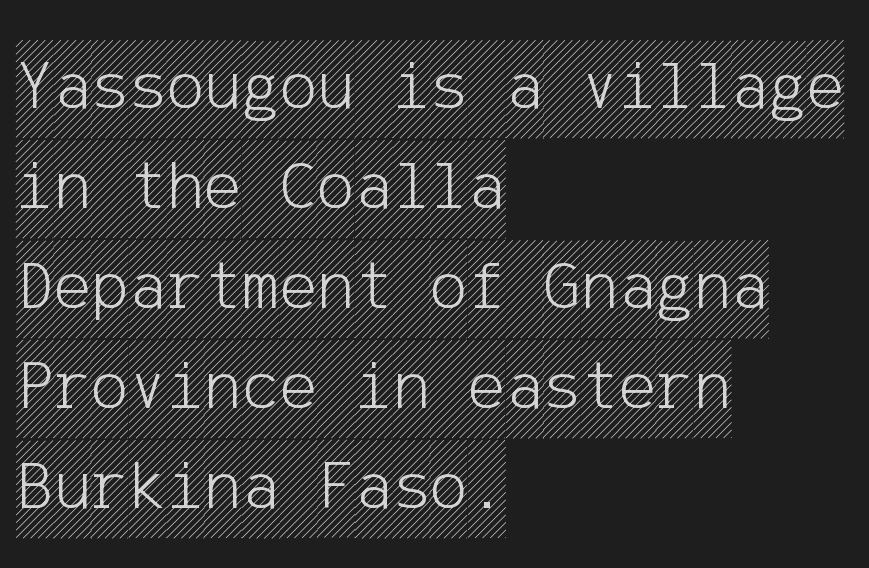
{"italic": "no", "width": "condensed", "x_height": "large", "underline": "no", "align": "left", "line_spacing": "normal", "line_spacing_ratio": 1.41, "letter_spacing": "normal", "letter_spacing_em": 0.0, "glyph_px": 71}
